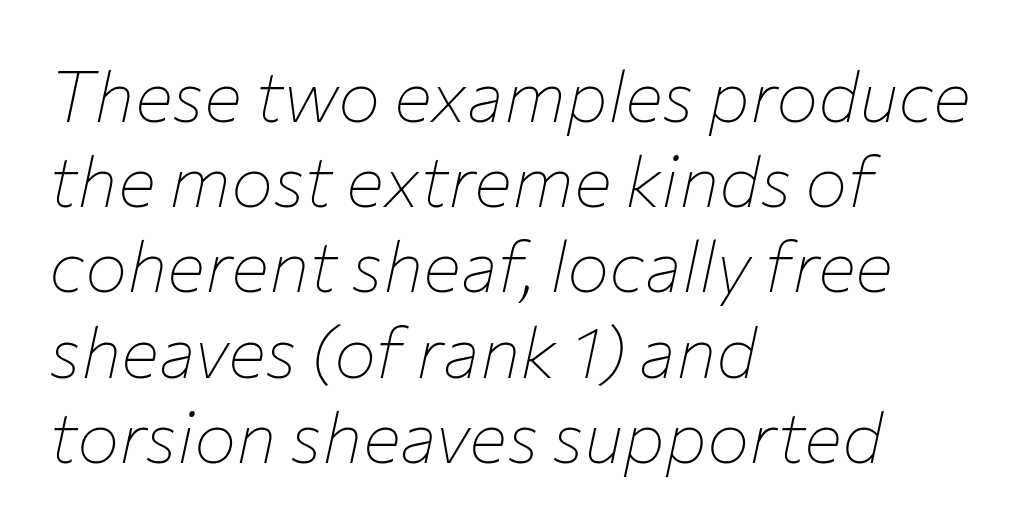
Q: Is the text bold? A: No.
Q: Is the text italic (slanted)? A: Yes, it leans right by about 12 degrees.
Q: Is the text underlined? A: No.
Q: How is the paragraph aligned? A: Left-aligned.
Q: Is the spacing between letters normal or unusually wide? A: Normal.
Q: Width (condensed, normal, or wide)? A: Normal.
Q: Stroke contrast? A: Low.
Q: x-height? A: Medium.
Q: Monospaced? A: No.
